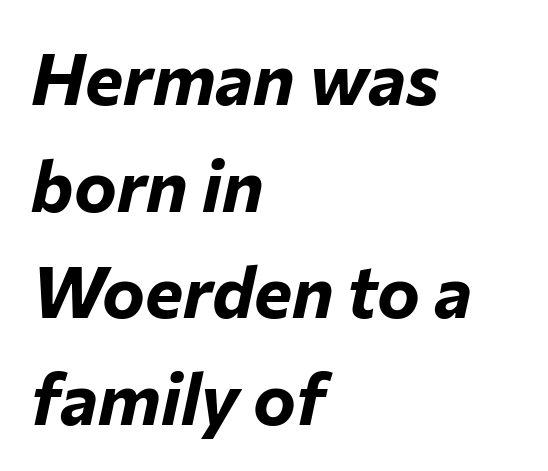
Q: Is the text bold? A: Yes.
Q: Is the text italic (slanted)? A: Yes, it leans right by about 12 degrees.
Q: Is the text underlined? A: No.
Q: How is the paragraph aligned? A: Left-aligned.
Q: Is the spacing between letters normal or unusually wide? A: Normal.
Q: Is the spacing between lines tight, normal or loose? A: Normal.
Q: Width (condensed, normal, or wide)? A: Normal.
Q: Stroke contrast? A: Low.
Q: x-height? A: Medium.
Q: Monospaced? A: No.
